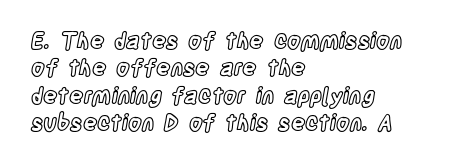
{"underline": "no", "align": "left", "line_spacing": "normal", "line_spacing_ratio": 1.25, "letter_spacing": "normal", "letter_spacing_em": 0.0, "glyph_px": 22}
